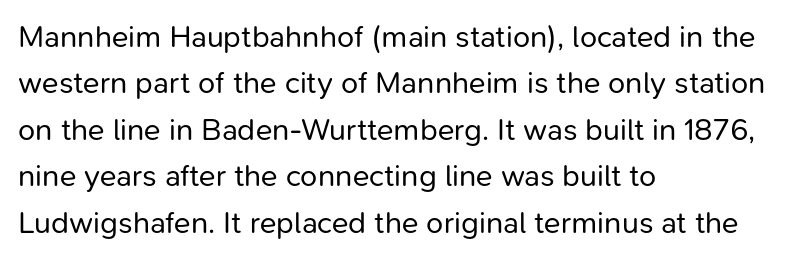
{"serif": "no", "italic": "no", "bold": "no", "weight": "regular", "width": "normal", "stroke_contrast": "low", "x_height": "medium", "monospaced": "no", "underline": "no", "align": "left", "line_spacing": "normal", "line_spacing_ratio": 1.5, "letter_spacing": "normal", "letter_spacing_em": 0.0, "glyph_px": 31}
